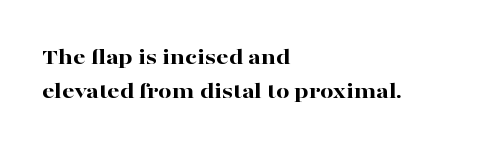
{"italic": "no", "bold": "yes", "underline": "no", "align": "left", "line_spacing": "normal", "line_spacing_ratio": 1.42, "letter_spacing": "normal", "letter_spacing_em": 0.0, "glyph_px": 24}
